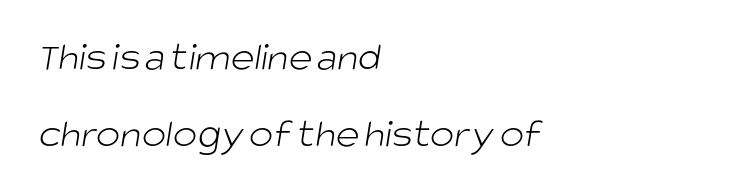
Q: Is the text bold? A: No.
Q: Is the typeface a serif or a sans-serif typeface? A: Sans-serif.
Q: Is the text underlined? A: No.
Q: How is the paragraph aligned? A: Left-aligned.
Q: Is the spacing between letters normal or unusually wide? A: Normal.
Q: Width (condensed, normal, or wide)? A: Normal.
Q: Stroke contrast? A: Low.
Q: x-height? A: Large.
Q: Monospaced? A: No.
